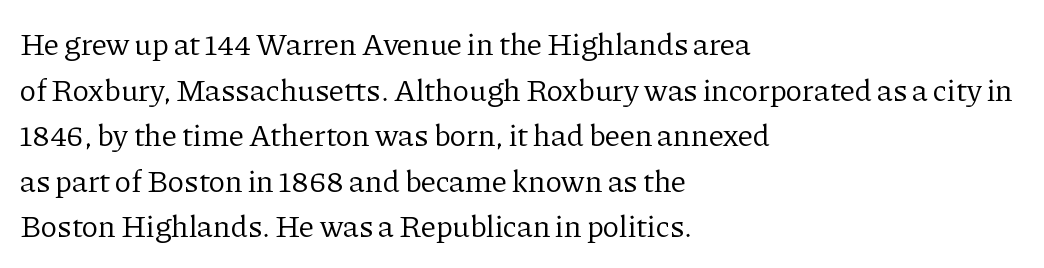
{"serif": "yes", "italic": "no", "bold": "no", "weight": "regular", "width": "normal", "stroke_contrast": "low", "x_height": "medium", "monospaced": "no", "underline": "no", "align": "left", "line_spacing": "normal", "line_spacing_ratio": 1.47, "letter_spacing": "normal", "letter_spacing_em": 0.0, "glyph_px": 31}
